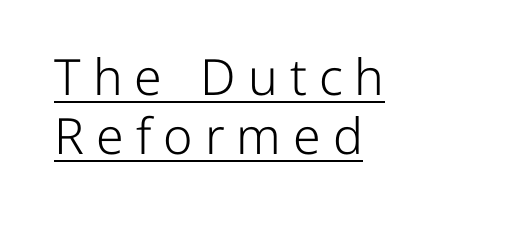
These glyphs show unthickened strokes, regular width or finer. Left-aligned paragraph, ragged on the right. The passage shown is typeset with a sans-serif family. Students, note that the glyphs here are deliberately spaced far apart. Decoration check: the copy is underlined. Posture: straight, roman, zero tilt.
